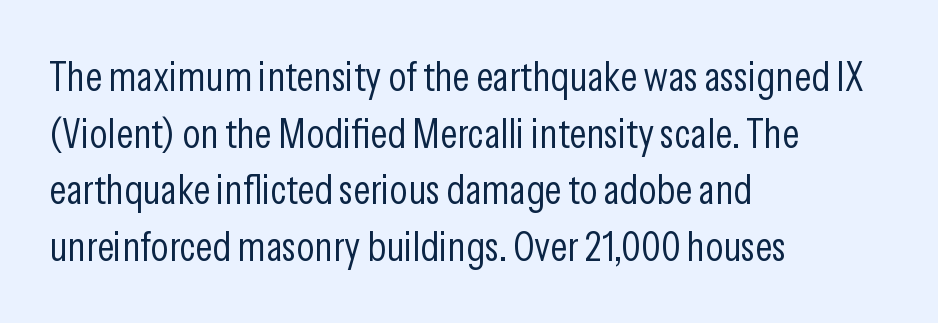
The image shows 42 px light, condensed sans-serif type, upright; set left-aligned, normal line spacing (1.35x), normal letter spacing, not underlined; low stroke contrast and a medium x-height.
